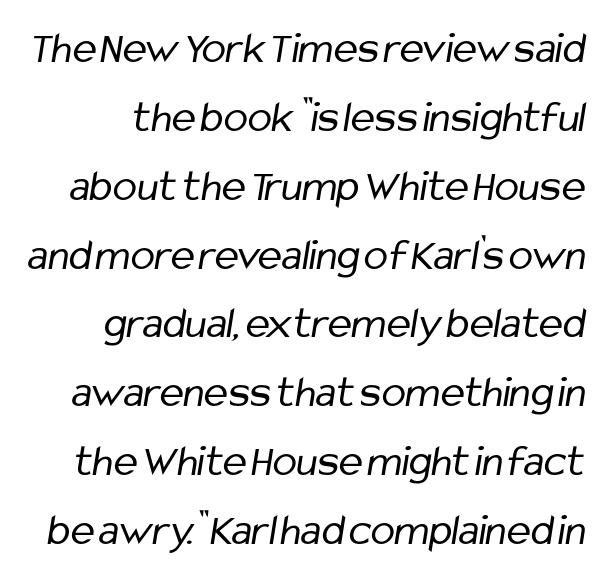
The image shows 45 px regular-weight, condensed sans-serif type; set normal line spacing (1.53x), normal letter spacing, not underlined; low stroke contrast and a medium x-height.
